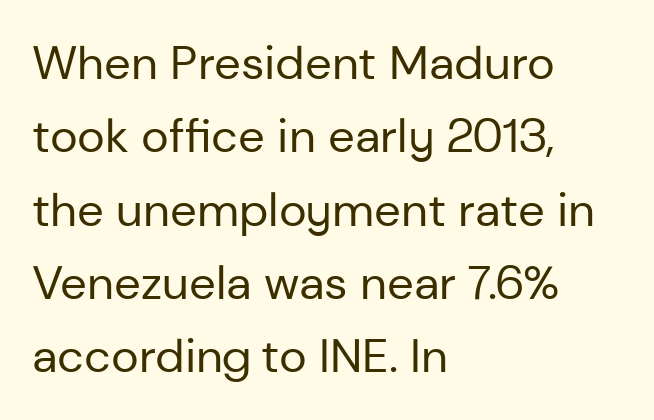
{"serif": "no", "italic": "no", "bold": "no", "weight": "regular", "width": "normal", "stroke_contrast": "low", "x_height": "medium", "monospaced": "no", "underline": "no", "align": "left", "line_spacing": "normal", "line_spacing_ratio": 1.56, "letter_spacing": "normal", "letter_spacing_em": 0.0, "glyph_px": 47}
